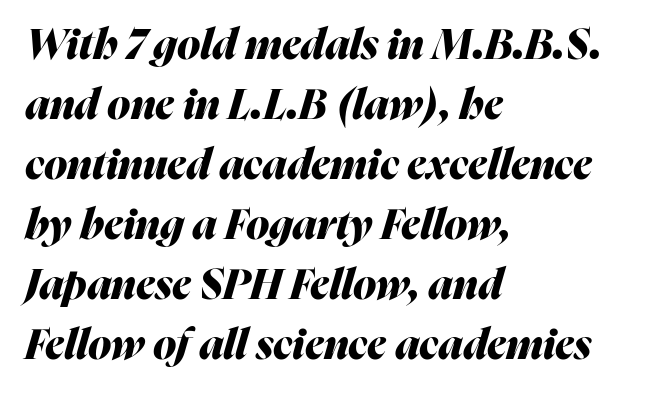
Type without underlining. The text carries the slant typical of an italic or oblique font. Compared with a centered layout, this one pins lines to the left instead. Line spacing here is normal.
